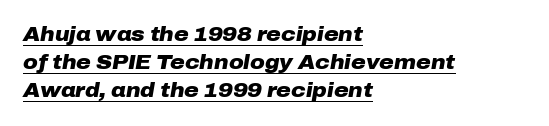
The image shows 20 px bold type, italic (leaning right); set left-aligned, normal line spacing (1.41x), normal letter spacing, underlined.
